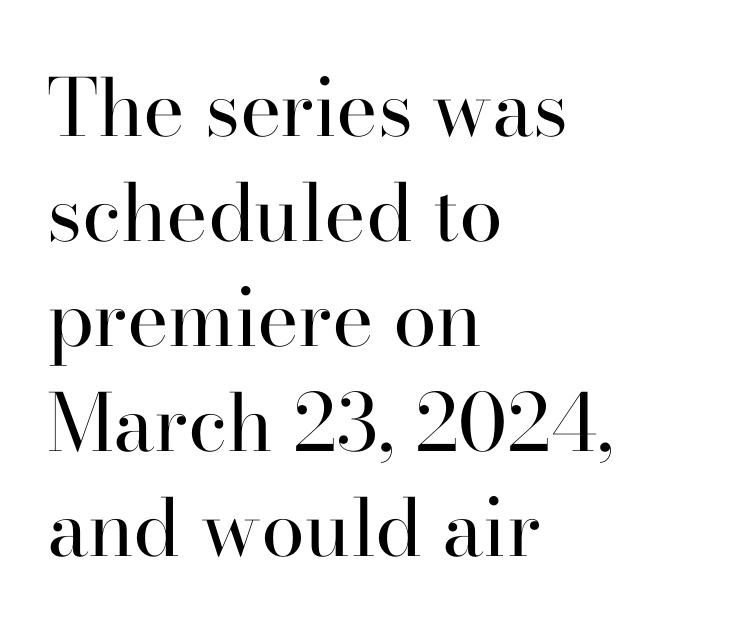
The image shows 79 px regular-weight serif type, upright; set left-aligned, normal line spacing (1.33x), normal letter spacing, not underlined; high stroke contrast and a small x-height.
